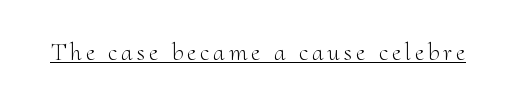
Q: Is the text bold? A: No.
Q: Is the text italic (slanted)? A: No, it is upright.
Q: Is the text underlined? A: Yes.
